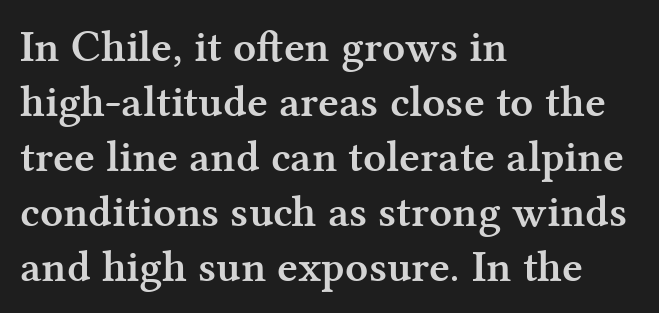
{"serif": "yes", "italic": "no", "bold": "yes", "weight": "semibold", "width": "normal", "stroke_contrast": "medium", "x_height": "medium", "monospaced": "no", "underline": "no", "align": "left", "line_spacing_ratio": 1.22, "letter_spacing": "normal", "letter_spacing_em": 0.0, "glyph_px": 45}
